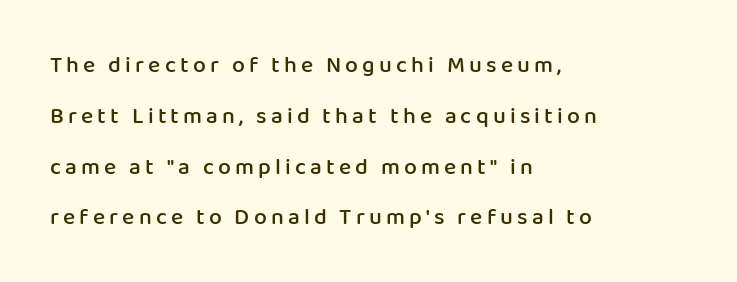
{"italic": "no", "bold": "semi", "underline": "no", "align": "left", "line_spacing": "loose", "line_spacing_ratio": 2.21, "glyph_px": 23}
